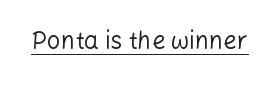
The image shows 24 px text type, upright; set normal letter spacing, underlined.
